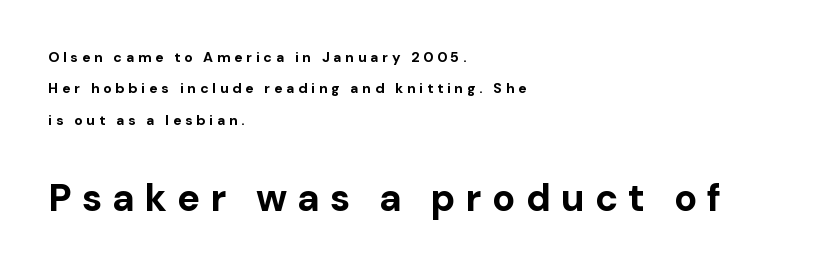
The image shows 38 px bold sans-serif type, upright; set left-aligned, loose line spacing (2.25x), unusually wide letter spacing (+0.27 em), not underlined; the second (bottom) block is 2.71x larger; low stroke contrast and a medium x-height.
